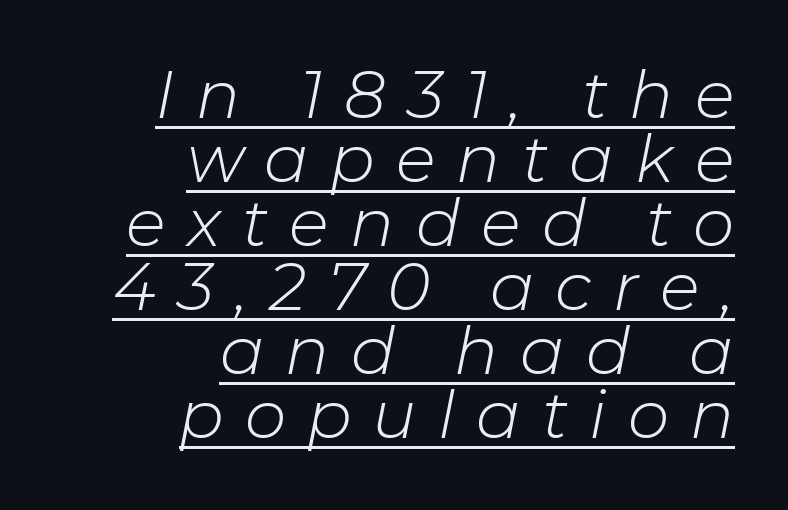
Underline: present. Compared with ordinary roman type, these characters are visibly tilted. The line-height multiplier appears low, near solid setting. The typeface has the unassuming heft of standard copy or less. Each letter keeps its own natural width here, so spacing adapts to shape. The rendering inserts visible extra space after every character.
